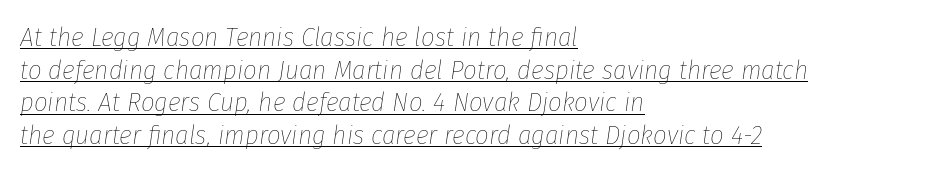
Q: Is the text bold? A: No.
Q: Is the text italic (slanted)? A: Yes, it leans right by about 8 degrees.
Q: Is the text underlined? A: Yes.
Q: How is the paragraph aligned? A: Left-aligned.
Q: Is the spacing between letters normal or unusually wide? A: Normal.
